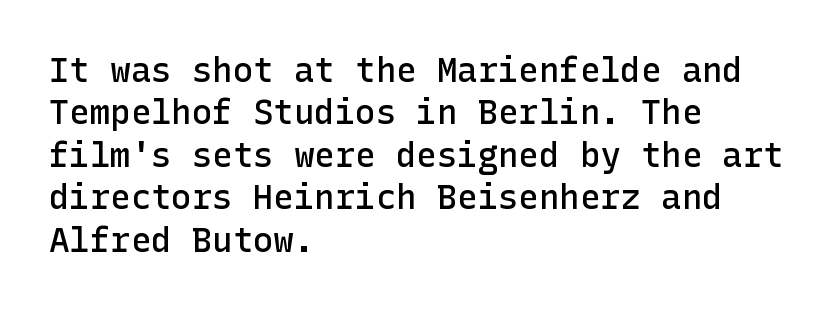
Casual observation: everything's shoved over to the left. Set as a demibold, roughly 600 on the weight scale. Are there feet on the stems? There aren't — it's a sans. Leading matches the norm, producing a regular column. The area under the type is left untouched. Unlike italic type, these characters show no tilt at all.
